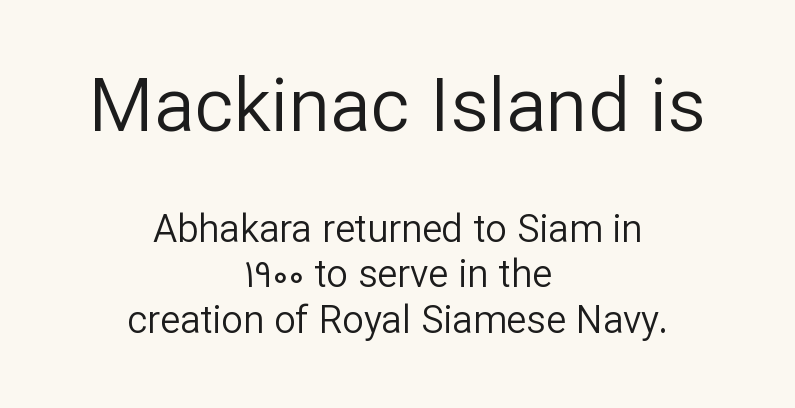
The image shows 75 px regular-weight sans-serif type, upright; set centered, line spacing 1.19x, normal letter spacing, not underlined; the first (top) block is 1.97x larger; low stroke contrast and a medium x-height.
